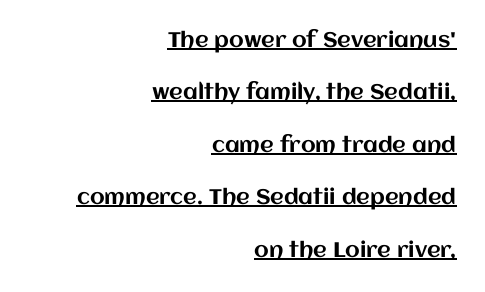
Q: Is the text italic (slanted)? A: No, it is upright.
Q: Is the text underlined? A: Yes.
Q: How is the paragraph aligned? A: Right-aligned.
Q: Is the spacing between letters normal or unusually wide? A: Normal.
Q: Is the spacing between lines tight, normal or loose? A: Loose.
